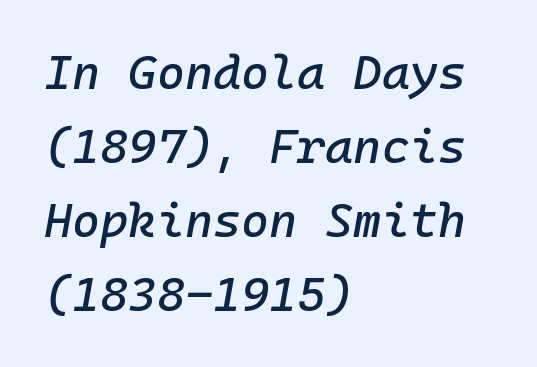
All the whitespace from short lines collects on the right. Does the lettering tilt? It does — this is italic. Students, note that the glyphs here touch the page at normal intervals. Quick note: underline off. Whoever set this chose a conventional vertical rhythm. Is this a fixed-width face? Yes — each glyph sits in an identical cell.
